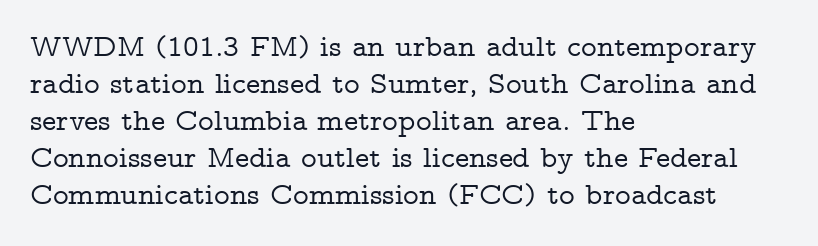
Q: Is the text italic (slanted)? A: No, it is upright.
Q: Is the typeface a serif or a sans-serif typeface? A: Serif.
Q: Is the text underlined? A: No.
Q: How is the paragraph aligned? A: Left-aligned.
Q: Is the spacing between letters normal or unusually wide? A: Normal.
Q: Width (condensed, normal, or wide)? A: Wide.
Q: Stroke contrast? A: Low.
Q: x-height? A: Medium.
Q: Monospaced? A: No.
